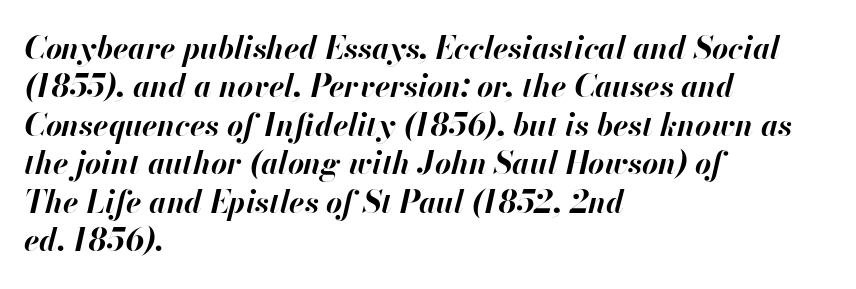
Observe the lean: these are italic letterforms. If you drew a ruler down the left edge, every line would touch it. The typesetting leans heavy: a genuine bold. In terms of letterspacing, this is plain default setting. Character widths vary here, with narrow letters taking less room than wide ones.
